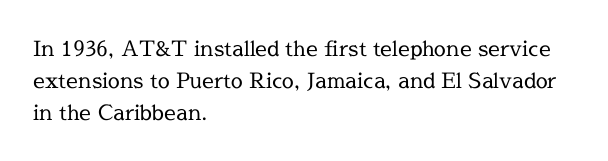
Q: Is the text bold? A: No.
Q: Is the text italic (slanted)? A: No, it is upright.
Q: Is the text underlined? A: No.
Q: How is the paragraph aligned? A: Left-aligned.
Q: Is the spacing between letters normal or unusually wide? A: Normal.
Q: Is the spacing between lines tight, normal or loose? A: Normal.
